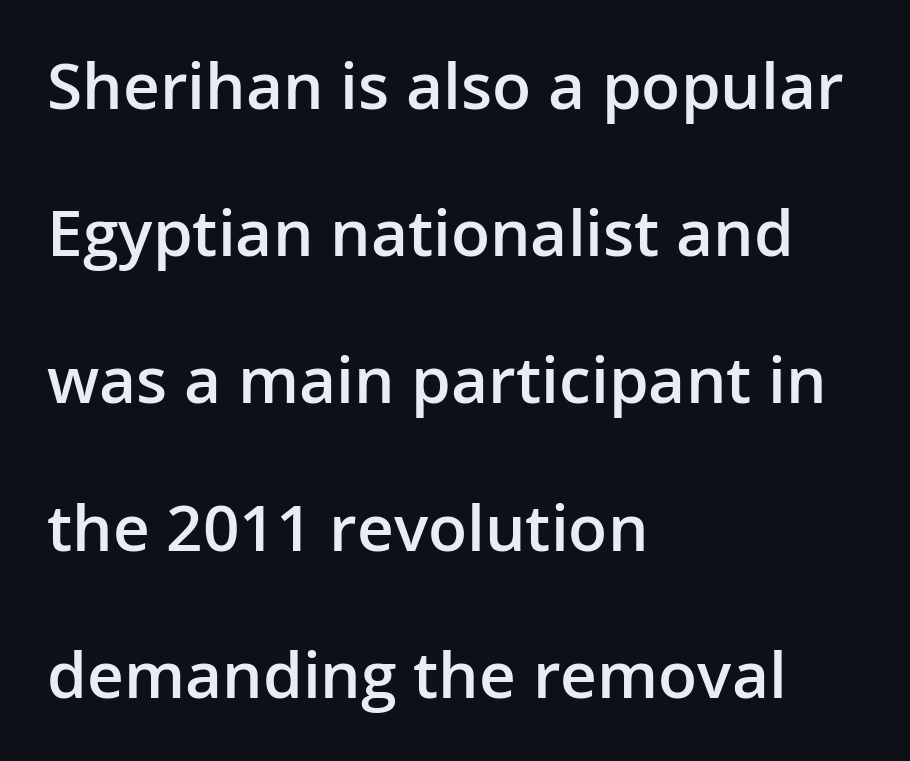
Q: Is the text bold? A: Semi-bold.
Q: Is the text italic (slanted)? A: No, it is upright.
Q: Is the typeface a serif or a sans-serif typeface? A: Sans-serif.
Q: Is the text underlined? A: No.
Q: How is the paragraph aligned? A: Left-aligned.
Q: Is the spacing between letters normal or unusually wide? A: Normal.
Q: Is the spacing between lines tight, normal or loose? A: Loose.
Q: Width (condensed, normal, or wide)? A: Normal.
Q: Stroke contrast? A: Low.
Q: x-height? A: Medium.
Q: Monospaced? A: No.
